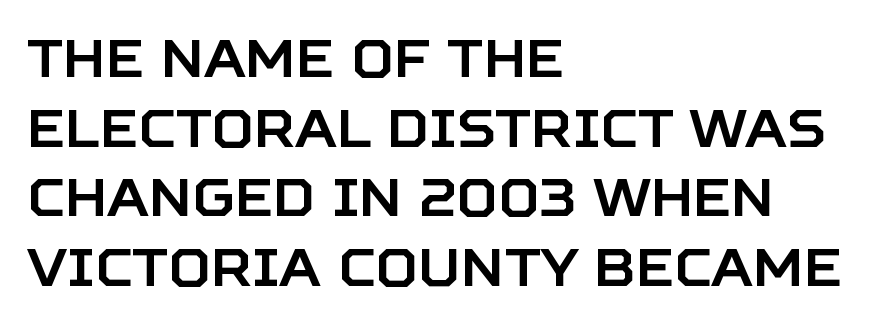
Note: no serifs on the glyphs. Notice how descenders clear the ascenders below comfortably — that's standard leading. Style check: upright. Words float on clear page, feet unadorned. The rendering uses natural spacing where letterforms have individual widths. These lines are set flush left with a ragged right edge.
